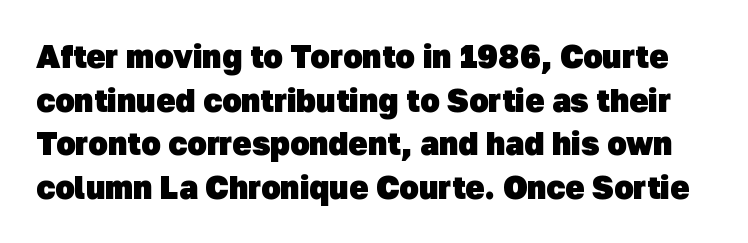
{"serif": "no", "bold": "yes", "weight": "heavy", "width": "normal", "stroke_contrast": "low", "x_height": "medium", "monospaced": "no", "underline": "no", "line_spacing": "normal", "line_spacing_ratio": 1.36, "letter_spacing": "normal", "letter_spacing_em": 0.0, "glyph_px": 32}
